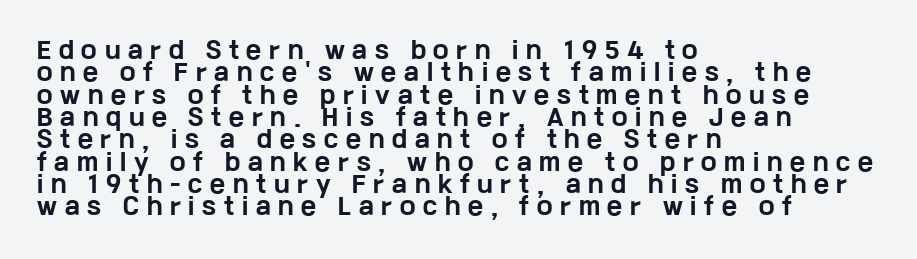
In CSS terms this would be text-align: left. Each new line begins almost immediately beneath the previous one. Designer's note — italics off, roman on. In terms of letterspacing, this is a distinctly airy, spread setting. Quick note: underline off. Does the weight exceed regular? Yes, all the way to bold.
